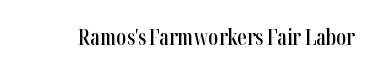
The image shows 21 px text type, upright; set normal letter spacing, not underlined.
